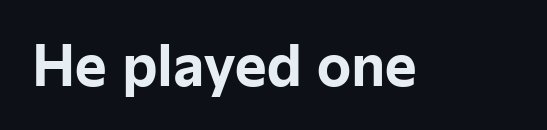
The image shows 54 px bold sans-serif type, upright; set normal letter spacing, not underlined; low stroke contrast and a medium x-height.
